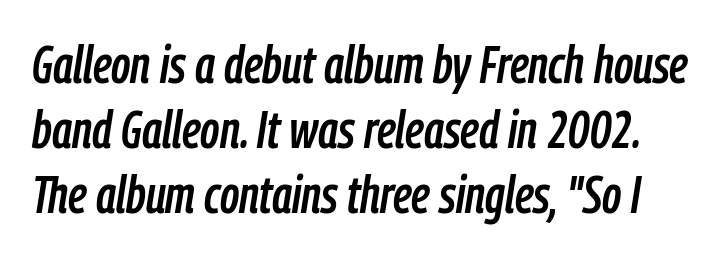
The image shows 52 px condensed type, italic (leaning right); set normal line spacing (1.25x), normal letter spacing, not underlined; low stroke contrast and a medium x-height.
